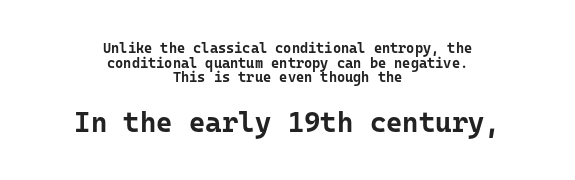
Look at the bottom of the vertical strokes: they stop flat, with no serifs. Every stem runs plumb, perpendicular to the baseline. Plenty of ink on the page — the face is bold. The line texture is even and compact thanks to regular tracking. Size contrast runs from small at the top to large at the bottom.
